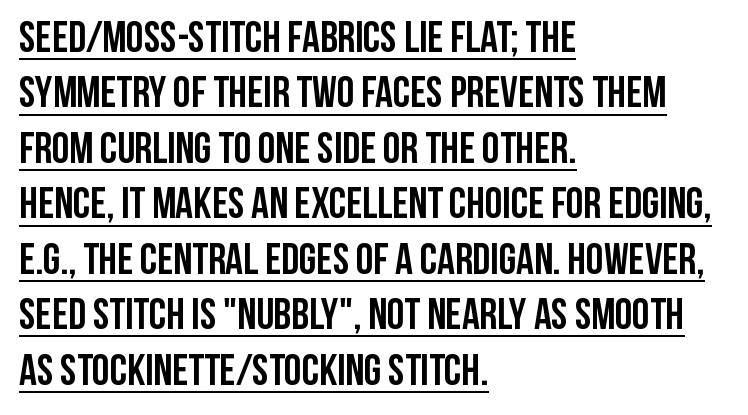
The image shows 44 px semibold, condensed sans-serif type, upright; set left-aligned, normal line spacing (1.26x), normal letter spacing, underlined; low stroke contrast and a large x-height.
